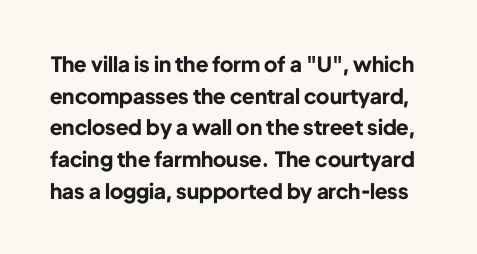
The image shows 21 px bold type, upright; set normal line spacing (1.51x), normal letter spacing, not underlined.
